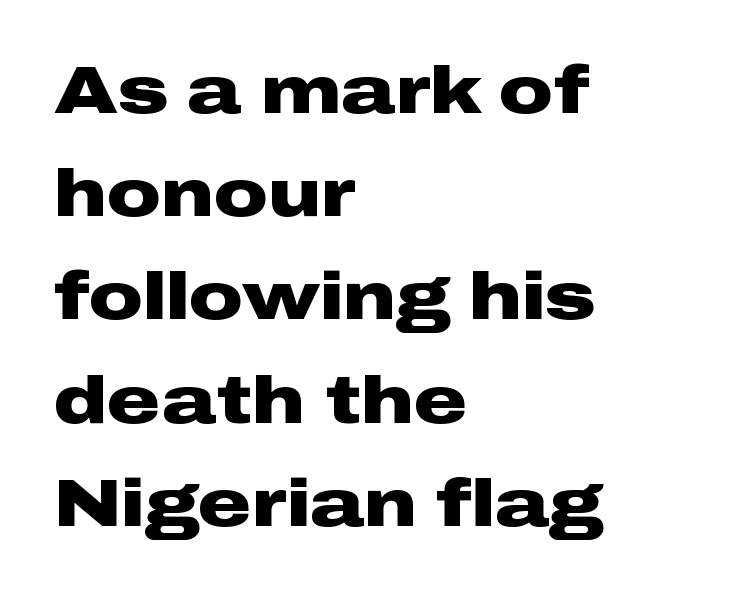
Here the designer chose a conventional face with non-uniform glyph widths. Examine the stroke ends and you'll find no serifs. The typesetter chose a ragged-right arrangement here. You'd pick this weight for a headline — it's a proper bold.
